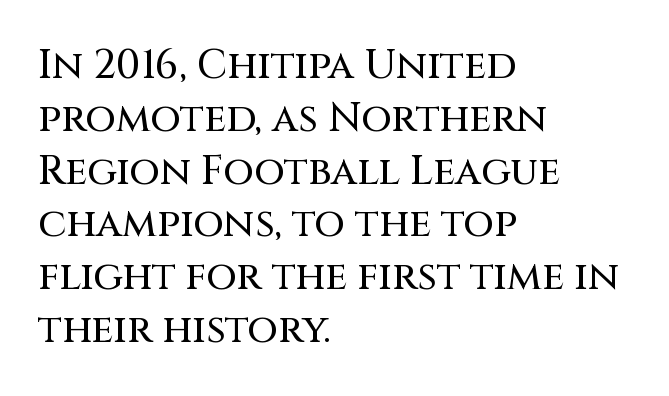
Q: Is the text italic (slanted)? A: No, it is upright.
Q: Is the typeface a serif or a sans-serif typeface? A: Sans-serif.
Q: Is the text underlined? A: No.
Q: How is the paragraph aligned? A: Left-aligned.
Q: Is the spacing between letters normal or unusually wide? A: Normal.
Q: Is the spacing between lines tight, normal or loose? A: Normal.
Q: Width (condensed, normal, or wide)? A: Normal.
Q: Stroke contrast? A: Medium.
Q: x-height? A: Large.
Q: Monospaced? A: No.
